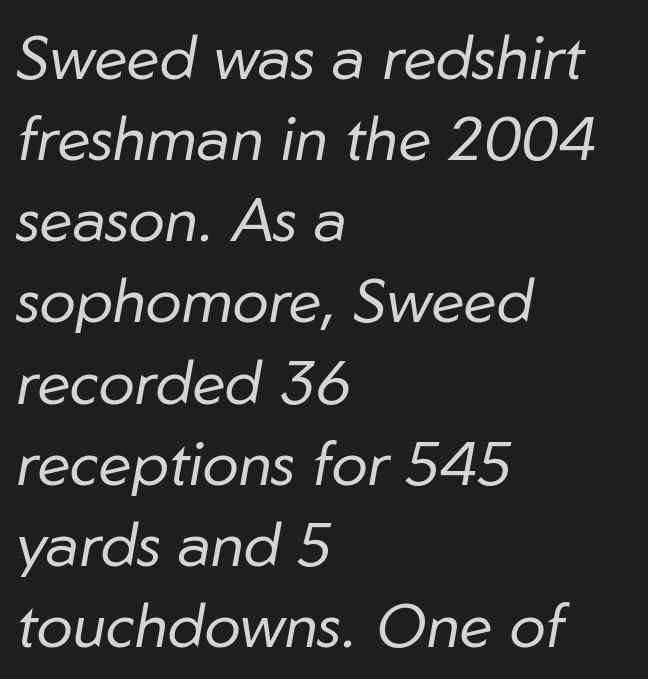
Q: Is the text bold? A: No.
Q: Is the text italic (slanted)? A: Yes, it leans right by about 10 degrees.
Q: Is the text underlined? A: No.
Q: How is the paragraph aligned? A: Left-aligned.
Q: Is the spacing between letters normal or unusually wide? A: Normal.
Q: Is the spacing between lines tight, normal or loose? A: Normal.
Q: Width (condensed, normal, or wide)? A: Normal.
Q: Stroke contrast? A: Low.
Q: x-height? A: Medium.
Q: Monospaced? A: No.
